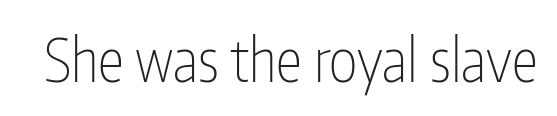
The image shows 60 px thin, condensed sans-serif type, upright; set normal letter spacing, not underlined; low stroke contrast and a medium x-height.
